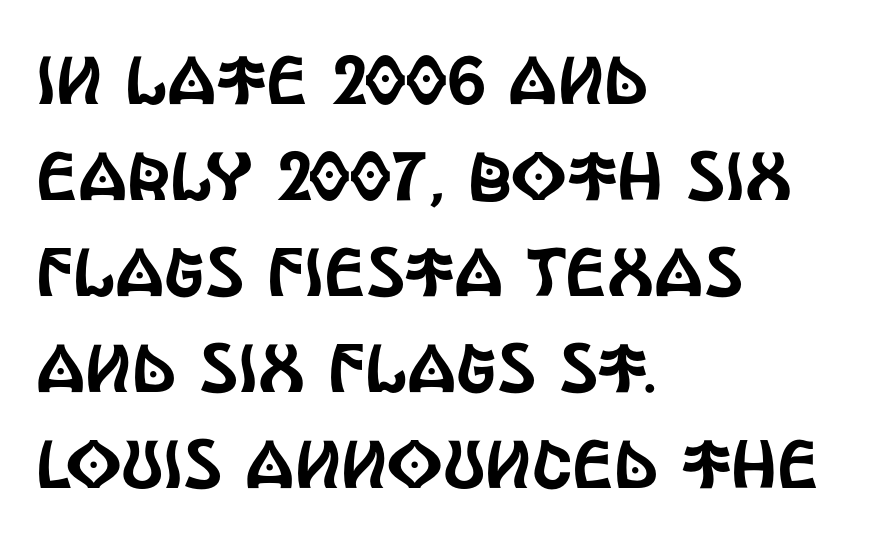
{"serif": "no", "italic": "no", "width": "condensed", "x_height": "large", "monospaced": "no", "underline": "no", "align": "left", "line_spacing": "normal", "line_spacing_ratio": 1.41, "letter_spacing": "normal", "letter_spacing_em": 0.0, "glyph_px": 68}
